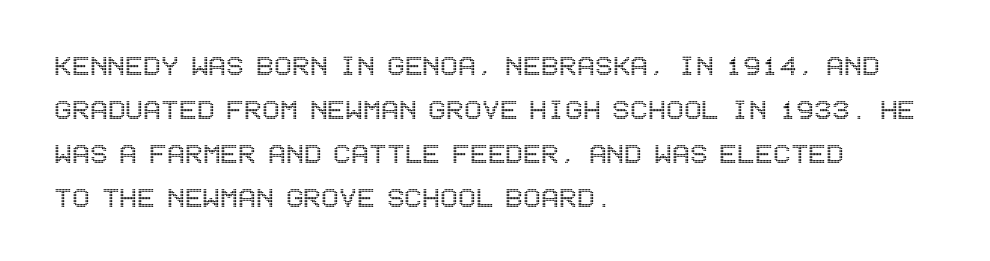
{"italic": "no", "width": "condensed", "x_height": "large", "underline": "no", "align": "left", "line_spacing": "normal", "line_spacing_ratio": 1.33, "letter_spacing": "normal", "letter_spacing_em": 0.0, "glyph_px": 33}
